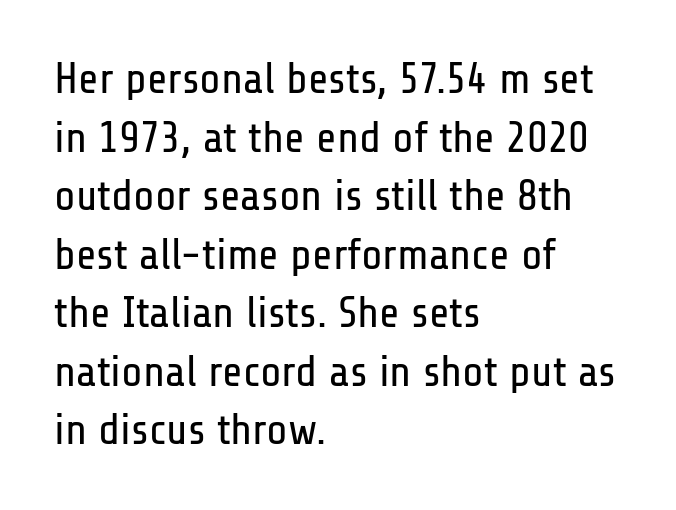
Q: Is the text bold? A: No.
Q: Is the text italic (slanted)? A: No, it is upright.
Q: Is the typeface a serif or a sans-serif typeface? A: Sans-serif.
Q: Is the text underlined? A: No.
Q: How is the paragraph aligned? A: Left-aligned.
Q: Is the spacing between letters normal or unusually wide? A: Normal.
Q: Is the spacing between lines tight, normal or loose? A: Normal.
Q: Width (condensed, normal, or wide)? A: Condensed.
Q: Stroke contrast? A: Low.
Q: x-height? A: Medium.
Q: Monospaced? A: No.
